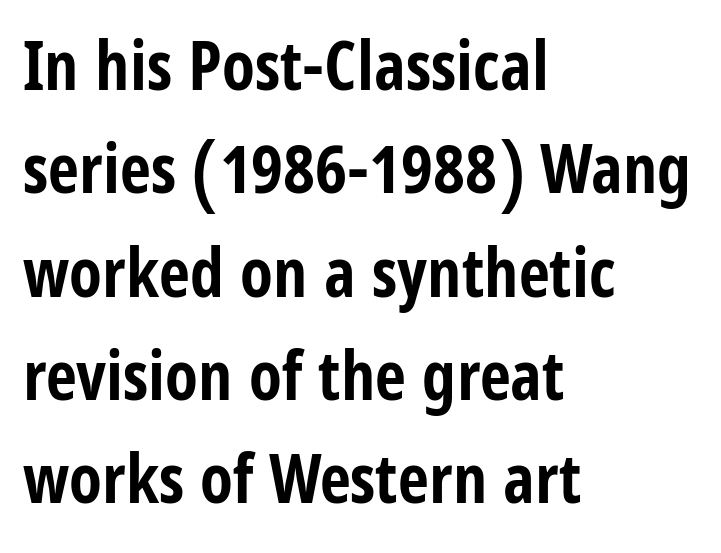
The image shows 68 px bold, condensed sans-serif type, upright; set left-aligned, normal line spacing (1.52x), normal letter spacing, not underlined; low stroke contrast and a large x-height.
